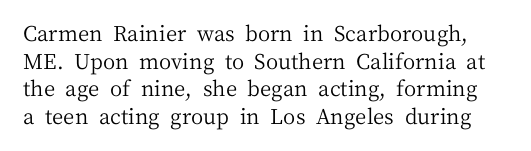
{"italic": "no", "bold": "no", "underline": "no", "line_spacing": "normal", "line_spacing_ratio": 1.31, "letter_spacing": "normal", "letter_spacing_em": 0.0, "glyph_px": 21}
